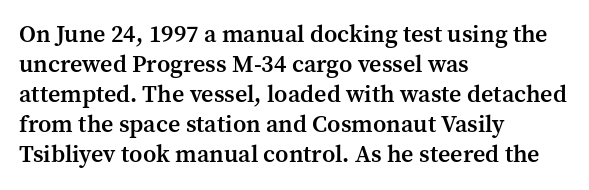
The image shows 24 px text type, upright; set left-aligned, normal line spacing (1.25x), normal letter spacing, not underlined.
